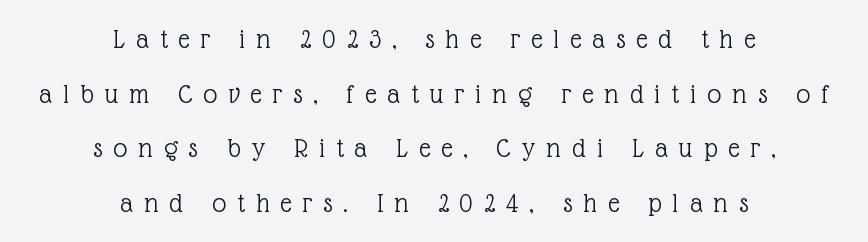
Q: Is the text bold? A: No.
Q: Is the text italic (slanted)? A: No, it is upright.
Q: Is the typeface a serif or a sans-serif typeface? A: Serif.
Q: Is the text underlined? A: No.
Q: How is the paragraph aligned? A: Centered.
Q: Is the spacing between letters normal or unusually wide? A: Unusually wide.
Q: Is the spacing between lines tight, normal or loose? A: Loose.
Q: Width (condensed, normal, or wide)? A: Normal.
Q: x-height? A: Medium.
Q: Monospaced? A: No.
